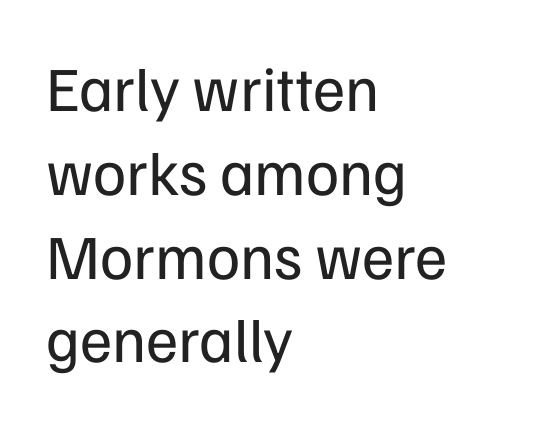
The image shows 63 px regular-weight sans-serif type, upright; set left-aligned, normal line spacing (1.33x), normal letter spacing, not underlined; low stroke contrast and a medium x-height.
